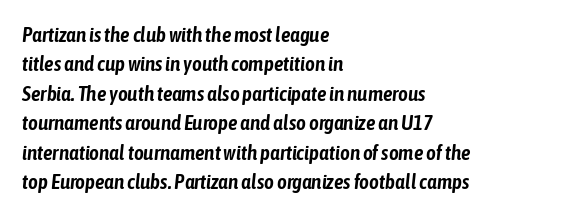
Q: Is the text italic (slanted)? A: Yes, it leans right by about 6 degrees.
Q: Is the text underlined? A: No.
Q: How is the paragraph aligned? A: Left-aligned.
Q: Is the spacing between letters normal or unusually wide? A: Normal.
Q: Is the spacing between lines tight, normal or loose? A: Normal.
